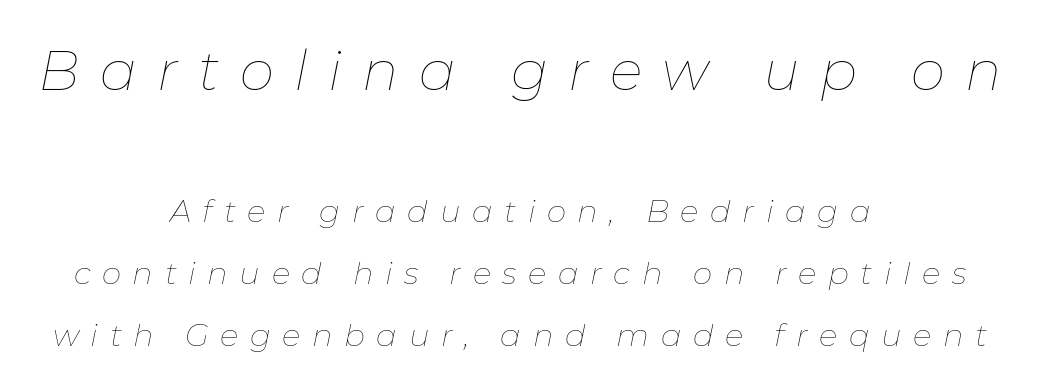
Q: Is the text bold? A: No.
Q: Is the text italic (slanted)? A: Yes, it leans right by about 11 degrees.
Q: Is the text underlined? A: No.
Q: How is the paragraph aligned? A: Centered.
Q: Is the spacing between letters normal or unusually wide? A: Unusually wide.
Q: Is the spacing between lines tight, normal or loose? A: Loose.
Q: Which block of text is set in a larger size, the first (top) or the second (bottom)? A: The first (top) one.
Q: Width (condensed, normal, or wide)? A: Normal.
Q: Stroke contrast? A: Low.
Q: x-height? A: Medium.
Q: Monospaced? A: No.
